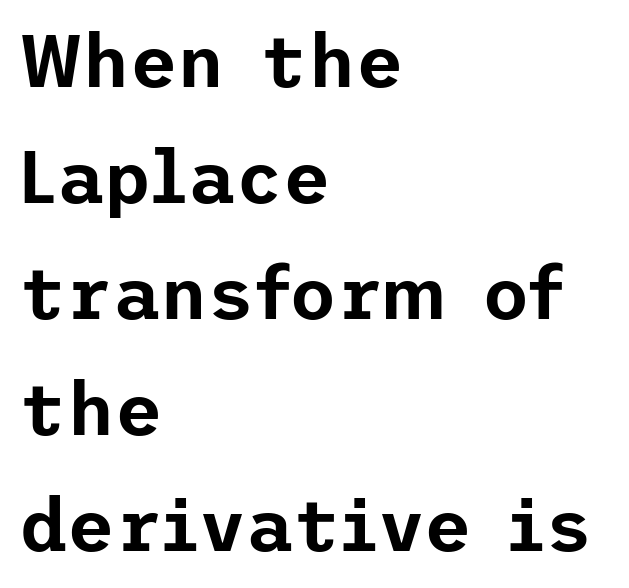
Short and long lines alike share a common starting point at left. The horizontal fit of the characters is conventional and even. The specimen omits any rule beneath the text block's lines. A sans-serif font was chosen for this passage. Every stem runs plumb, perpendicular to the baseline.
